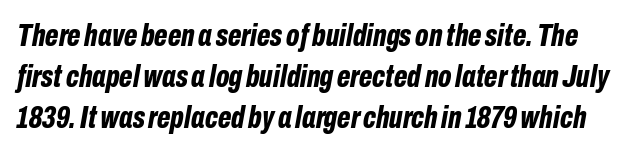
Bold? Absolutely — the strokes are thick and heavy. The rendering uses a moderate line-height, typical for paragraphs. Glyph-to-glyph distance matches everyday printed text. Designer's note — italics engaged.
